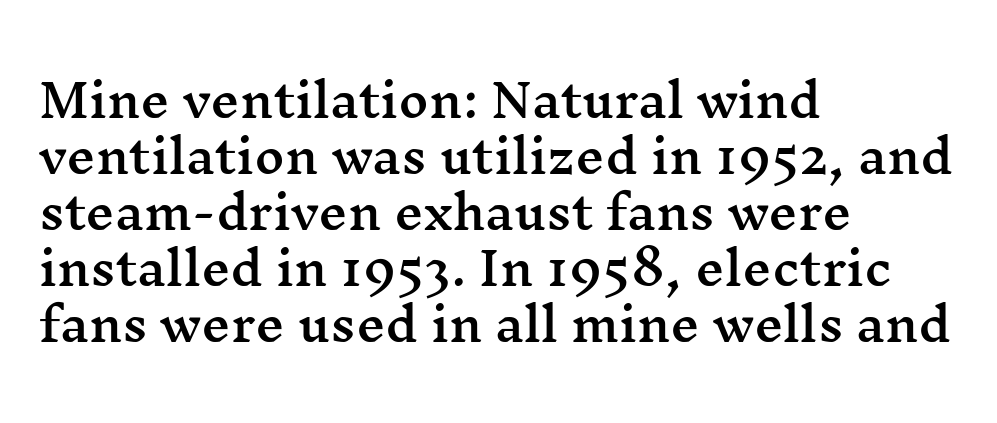
Q: Is the text italic (slanted)? A: No, it is upright.
Q: Is the typeface a serif or a sans-serif typeface? A: Serif.
Q: Is the text underlined? A: No.
Q: How is the paragraph aligned? A: Left-aligned.
Q: Is the spacing between letters normal or unusually wide? A: Normal.
Q: Width (condensed, normal, or wide)? A: Wide.
Q: Stroke contrast? A: Medium.
Q: x-height? A: Medium.
Q: Monospaced? A: No.
